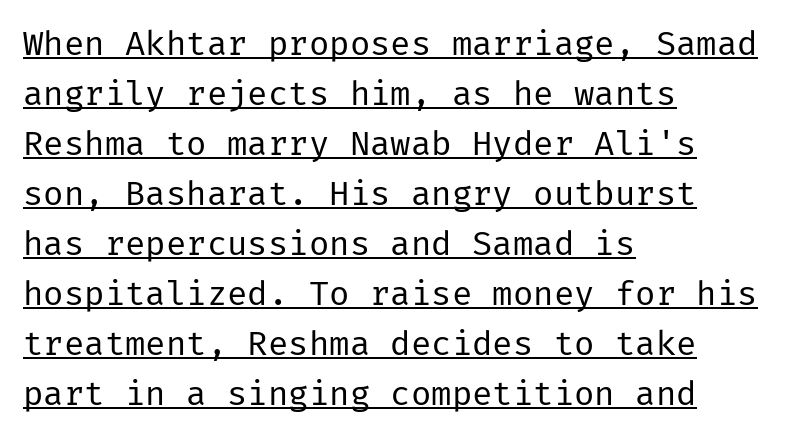
The image shows 34 px regular-weight sans-serif type, upright; set left-aligned, normal line spacing (1.47x), normal letter spacing, underlined; low stroke contrast and a medium x-height.
